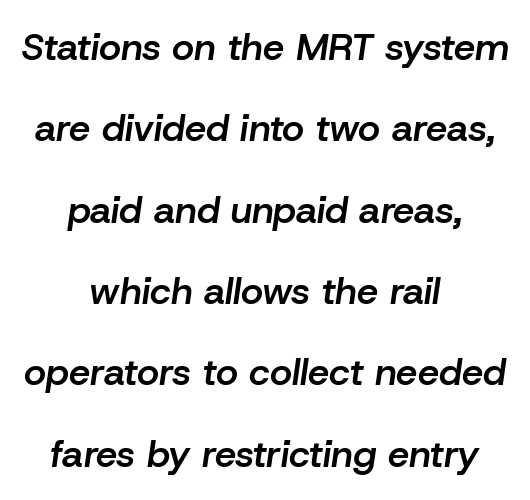
Q: Is the text bold? A: Semi-bold.
Q: Is the text italic (slanted)? A: Yes, it leans right by about 8 degrees.
Q: Is the text underlined? A: No.
Q: How is the paragraph aligned? A: Centered.
Q: Is the spacing between letters normal or unusually wide? A: Normal.
Q: Is the spacing between lines tight, normal or loose? A: Loose.
Q: Width (condensed, normal, or wide)? A: Normal.
Q: Stroke contrast? A: Low.
Q: x-height? A: Medium.
Q: Monospaced? A: No.
